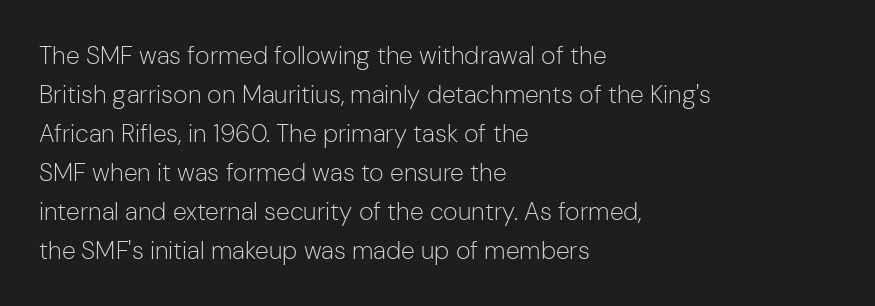
Q: Is the text bold? A: No.
Q: Is the text italic (slanted)? A: No, it is upright.
Q: Is the text underlined? A: No.
Q: How is the paragraph aligned? A: Left-aligned.
Q: Is the spacing between letters normal or unusually wide? A: Normal.
Q: Is the spacing between lines tight, normal or loose? A: Normal.
